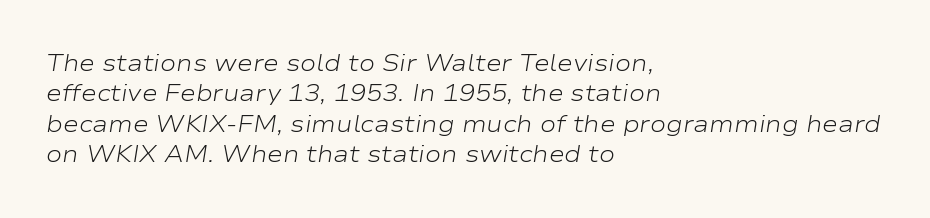
{"italic": "yes", "lean": "right", "slant_degrees": 9, "bold": "no", "underline": "no", "align": "left", "line_spacing": "normal", "line_spacing_ratio": 1.27, "letter_spacing": "normal", "letter_spacing_em": 0.0, "glyph_px": 24}
